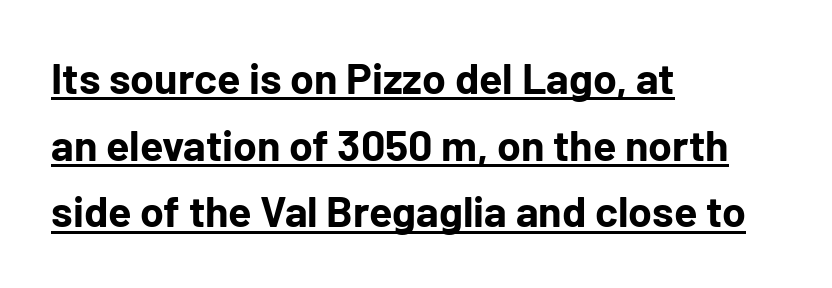
{"serif": "no", "italic": "no", "bold": "yes", "weight": "bold", "width": "normal", "stroke_contrast": "low", "x_height": "medium", "monospaced": "no", "underline": "yes", "align": "left", "line_spacing": "normal", "line_spacing_ratio": 1.55, "letter_spacing": "normal", "letter_spacing_em": 0.0, "glyph_px": 43}
